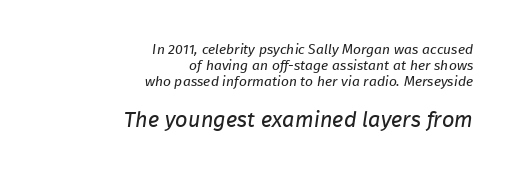
{"bold": "no", "underline": "no", "align": "right", "line_spacing_ratio": 1.16, "letter_spacing": "normal", "letter_spacing_em": 0.0, "larger_block": "second", "size_ratio": 1.57, "glyph_px": 22}
